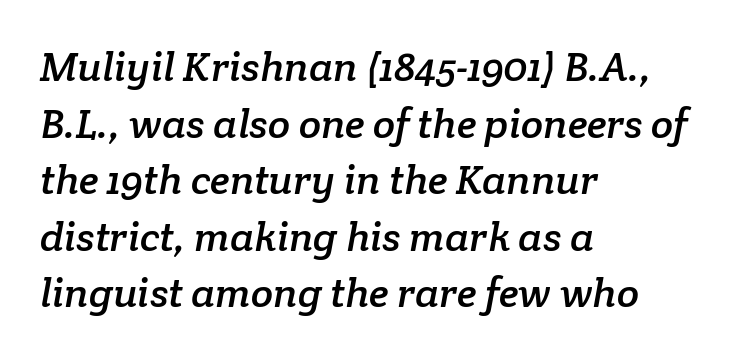
The image shows 41 px serif type; set left-aligned, normal line spacing (1.38x), normal letter spacing, not underlined; low stroke contrast and a medium x-height.
